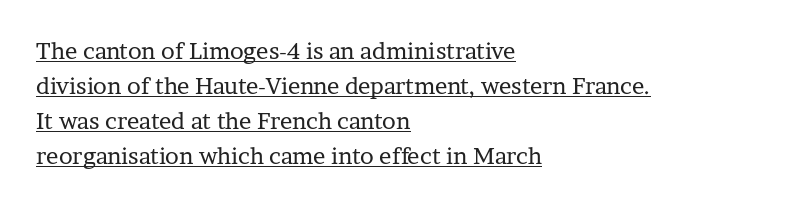
The lines sit at an ordinary, default distance from one another. Nothing heavy about these letters — not bold at all. Notice how the passage keeps a crisp vertical edge on the left only. Is there any slant? The stems are plumb.
